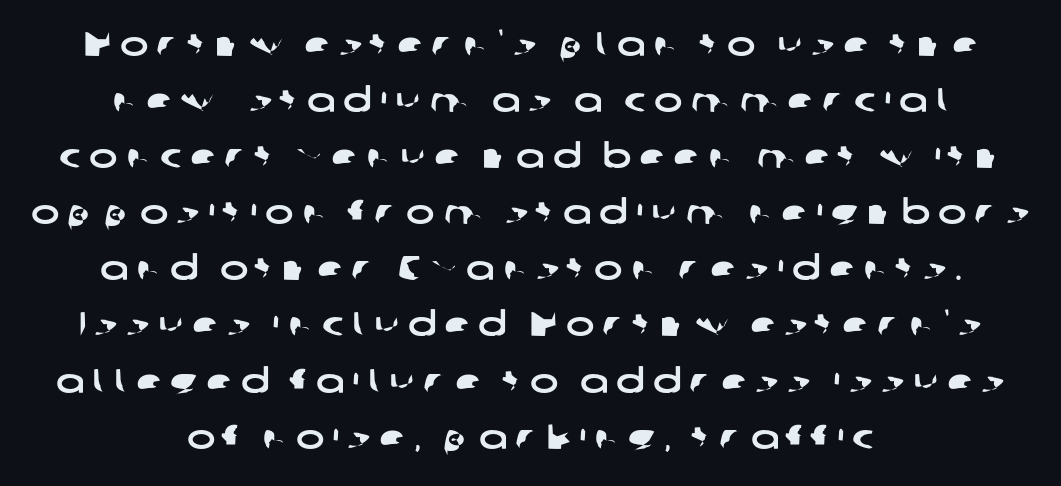
The image shows 34 px wide sans-serif type; set centered, normal line spacing (1.65x), unusually wide letter spacing (+0.24 em), not underlined; low stroke contrast and a medium x-height.
